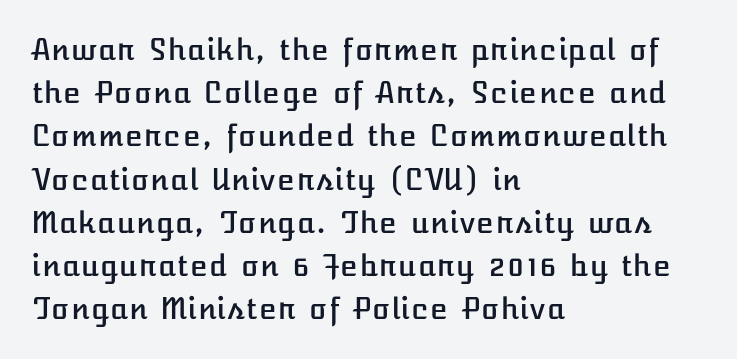
Q: Is the text italic (slanted)? A: No, it is upright.
Q: Is the text underlined? A: No.
Q: How is the paragraph aligned? A: Left-aligned.
Q: Is the spacing between letters normal or unusually wide? A: Normal.
Q: Is the spacing between lines tight, normal or loose? A: Normal.
Q: Width (condensed, normal, or wide)? A: Normal.
Q: Stroke contrast? A: Low.
Q: x-height? A: Medium.
